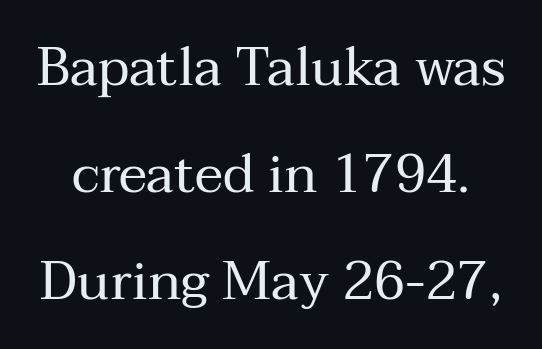
Q: Is the text bold? A: No.
Q: Is the text italic (slanted)? A: No, it is upright.
Q: Is the typeface a serif or a sans-serif typeface? A: Serif.
Q: Is the text underlined? A: No.
Q: Is the spacing between letters normal or unusually wide? A: Normal.
Q: Is the spacing between lines tight, normal or loose? A: Loose.
Q: Width (condensed, normal, or wide)? A: Normal.
Q: Stroke contrast? A: Medium.
Q: x-height? A: Medium.
Q: Monospaced? A: No.
